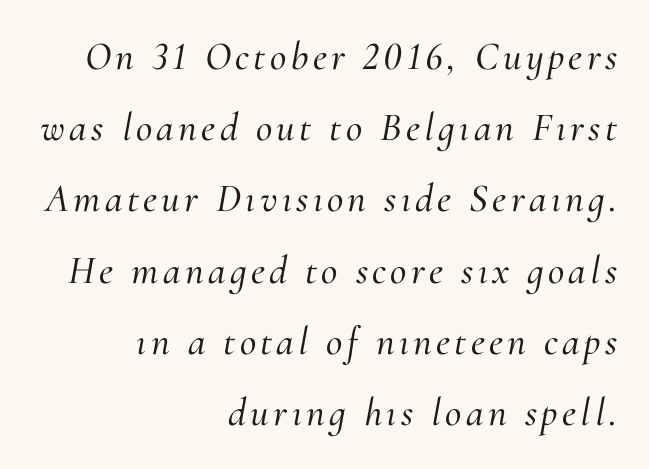
{"serif": "yes", "italic": "yes", "lean": "right", "slant_degrees": 10, "width": "normal", "stroke_contrast": "medium", "x_height": "small", "monospaced": "no", "underline": "no", "align": "right", "line_spacing_ratio": 1.78, "glyph_px": 40}
